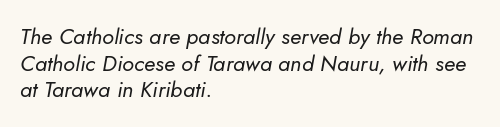
Tracking here is standard; glyphs follow each other at the usual distance. A classic flush-left, rag-right setting is used for this passage. A bare baseline throughout the passage. Quick note: italic. The typeface has the unassuming heft of standard copy or less.
